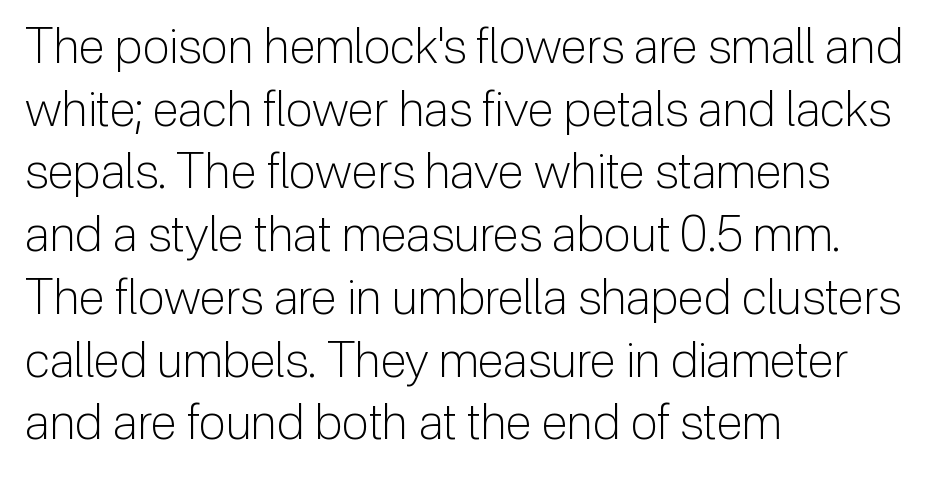
The image shows 49 px light sans-serif type, upright; set left-aligned, normal line spacing (1.28x), normal letter spacing, not underlined; low stroke contrast and a medium x-height.
